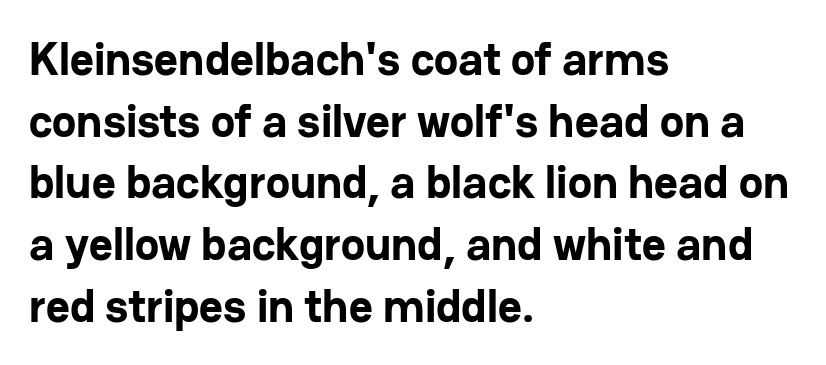
Q: Is the text bold? A: Yes.
Q: Is the text italic (slanted)? A: No, it is upright.
Q: Is the typeface a serif or a sans-serif typeface? A: Sans-serif.
Q: Is the text underlined? A: No.
Q: How is the paragraph aligned? A: Left-aligned.
Q: Is the spacing between letters normal or unusually wide? A: Normal.
Q: Is the spacing between lines tight, normal or loose? A: Normal.
Q: Width (condensed, normal, or wide)? A: Normal.
Q: Stroke contrast? A: Low.
Q: x-height? A: Medium.
Q: Monospaced? A: No.
